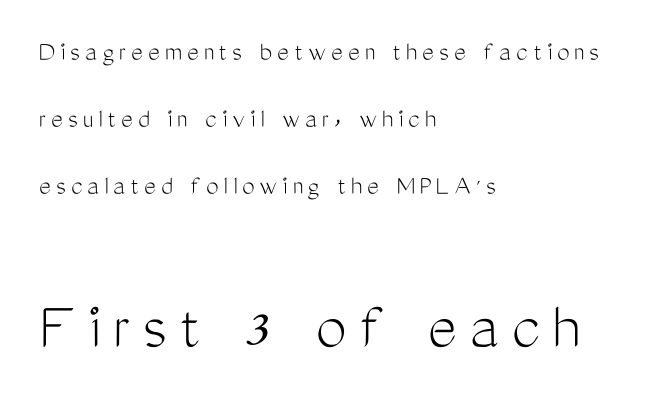
Q: Is the text bold? A: No.
Q: Is the text italic (slanted)? A: No, it is upright.
Q: Is the typeface a serif or a sans-serif typeface? A: Sans-serif.
Q: Is the text underlined? A: No.
Q: How is the paragraph aligned? A: Left-aligned.
Q: Is the spacing between lines tight, normal or loose? A: Loose.
Q: Which block of text is set in a larger size, the first (top) or the second (bottom)? A: The second (bottom) one.
Q: Width (condensed, normal, or wide)? A: Condensed.
Q: Stroke contrast? A: Medium.
Q: x-height? A: Medium.
Q: Monospaced? A: No.
